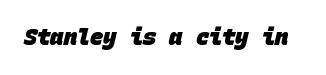
Does extra space separate the letters? No, they use regular spacing. Quick note: underline off. This is heavy type, rendered in bold.
